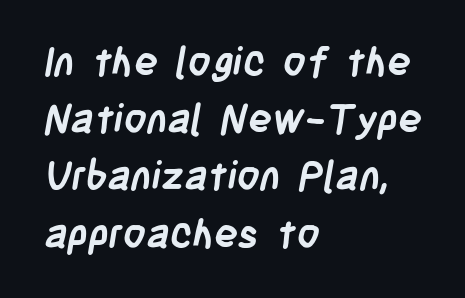
The tracking reads as untouched default to a designer's eye. Note the varied advance widths — an 'i' is clearly narrower than an 'm'. Evenly set lines give the paragraph a standard silhouette. Stroke thickness is high; the sample reads as a true bold. Nobody drew a line under any word here.
